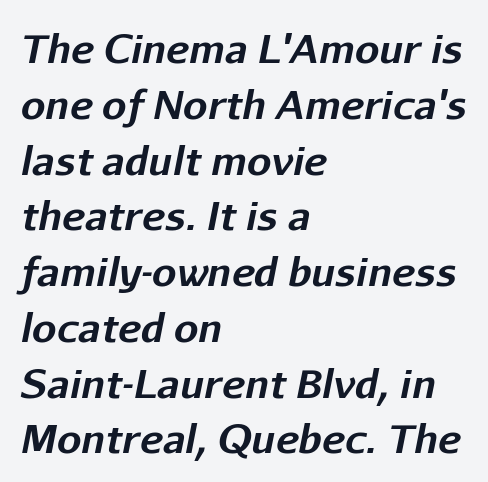
Q: Is the text bold? A: Yes.
Q: Is the text italic (slanted)? A: Yes, it leans right by about 11 degrees.
Q: Is the text underlined? A: No.
Q: How is the paragraph aligned? A: Left-aligned.
Q: Is the spacing between letters normal or unusually wide? A: Normal.
Q: Is the spacing between lines tight, normal or loose? A: Normal.
Q: Width (condensed, normal, or wide)? A: Normal.
Q: Stroke contrast? A: Low.
Q: x-height? A: Medium.
Q: Monospaced? A: No.
